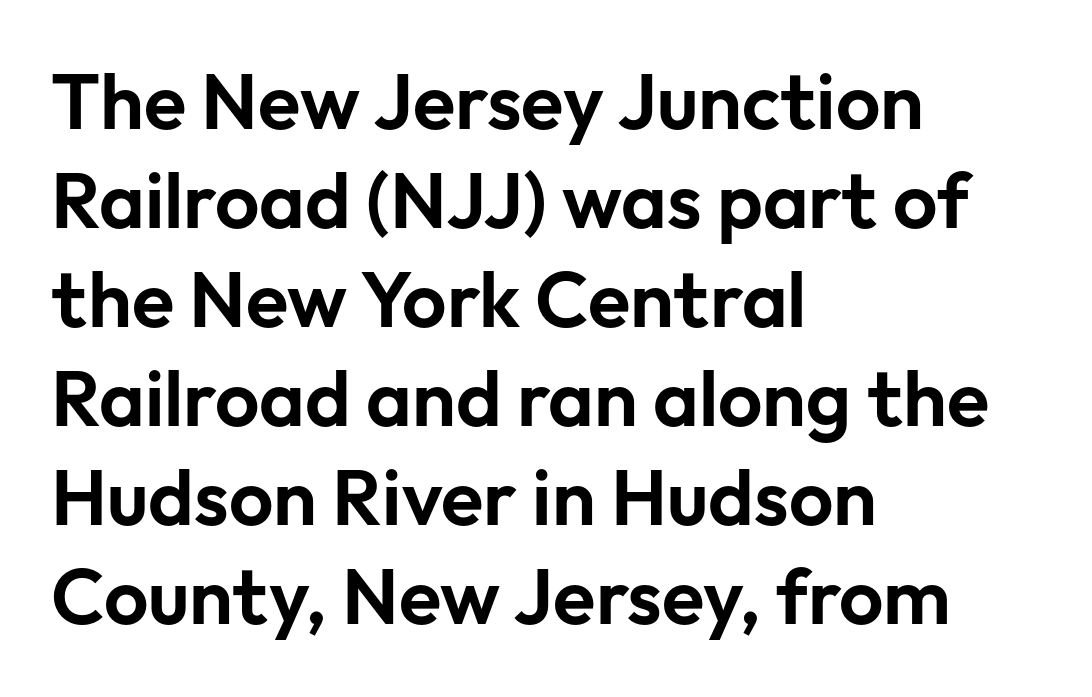
Q: Is the text italic (slanted)? A: No, it is upright.
Q: Is the typeface a serif or a sans-serif typeface? A: Sans-serif.
Q: Is the text underlined? A: No.
Q: How is the paragraph aligned? A: Left-aligned.
Q: Is the spacing between letters normal or unusually wide? A: Normal.
Q: Is the spacing between lines tight, normal or loose? A: Normal.
Q: Width (condensed, normal, or wide)? A: Normal.
Q: Stroke contrast? A: Low.
Q: x-height? A: Medium.
Q: Monospaced? A: No.
